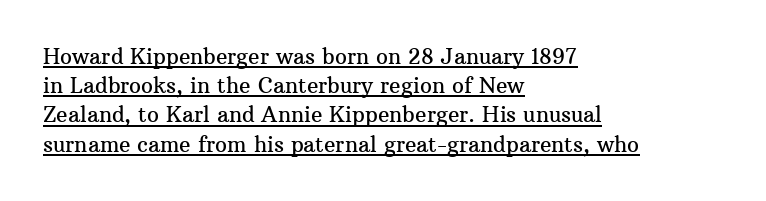
The rendering keeps characters at their native spacing. Descenders here cross a horizontal rule under the line. Is there much room between lines? A standard amount, neither cramped nor airy. Ascenders rise straight up at ninety degrees. Alignment: flush left.
